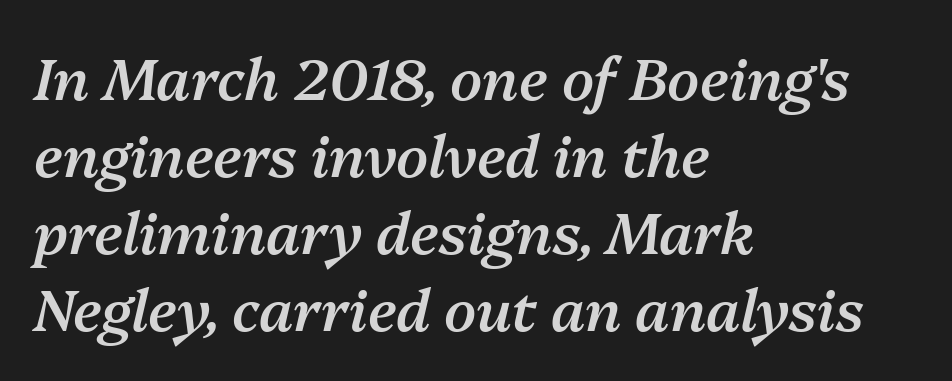
Proportional: the letters do not fall into vertical columns. The rows are spaced the way most documents space them. The gaps between neighbouring characters are ordinary and unremarkable. The setting favours the left margin, as ordinary paragraphs usually do.
